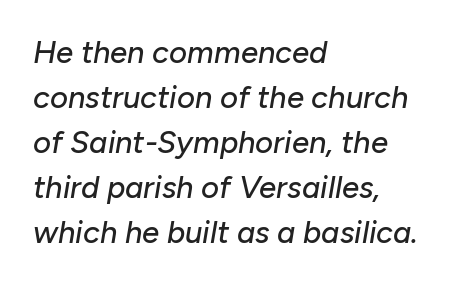
The image shows 31 px text type, italic (leaning right); set left-aligned, normal line spacing (1.45x), normal letter spacing, not underlined; low stroke contrast and a medium x-height.
